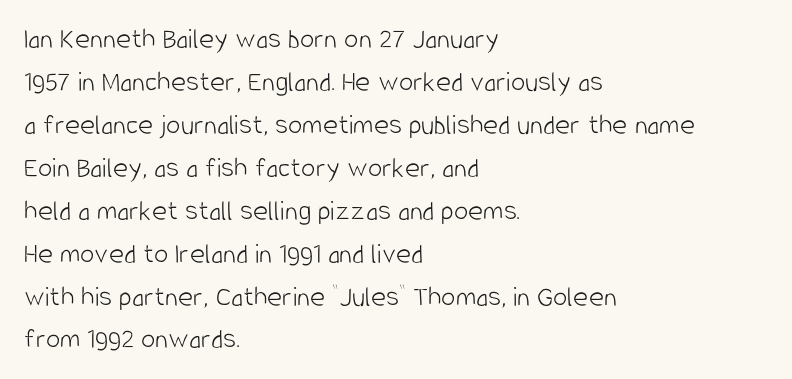
The passage shown is not bold in any degree. Stroke terminals: plain, sans-serif. The space directly below the letters is spotless. Leading matches the norm, producing a regular column.
